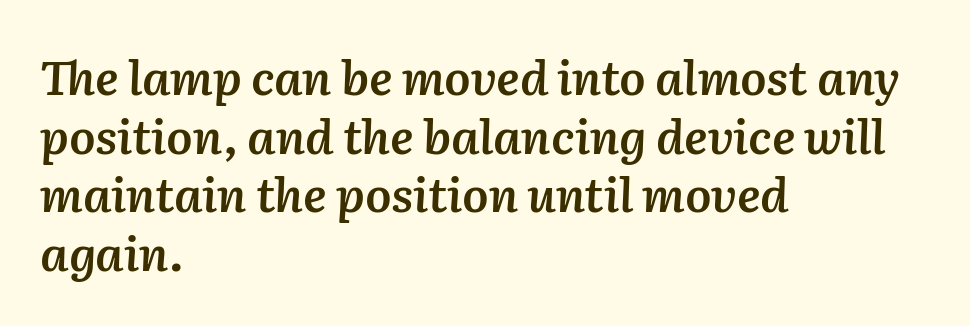
The image shows 47 px semibold type, italic (leaning right); set left-aligned, normal line spacing (1.25x), normal letter spacing, not underlined; medium stroke contrast and a medium x-height.
